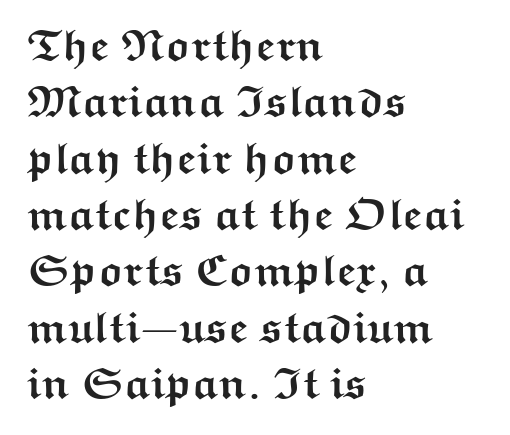
The image shows 44 px semibold, wide sans-serif type, upright; set left-aligned, normal line spacing (1.28x), normal letter spacing, not underlined; medium stroke contrast and a medium x-height.
